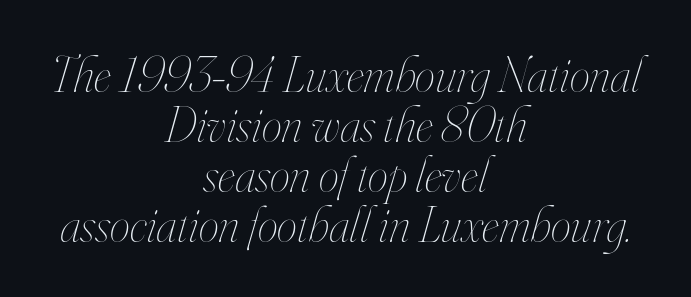
You could barely slide anything between these rows. The gaps between neighbouring characters are ordinary and unremarkable. No heavy texture on the line: the type isn't bold. Just letters on the line, the space beneath them empty.
